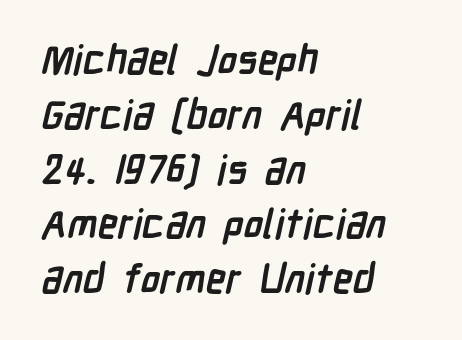
{"serif": "no", "bold": "yes", "weight": "semibold", "width": "condensed", "stroke_contrast": "low", "x_height": "medium", "monospaced": "no", "underline": "no", "align": "left", "line_spacing": "normal", "line_spacing_ratio": 1.37, "letter_spacing": "normal", "letter_spacing_em": 0.0, "glyph_px": 40}
